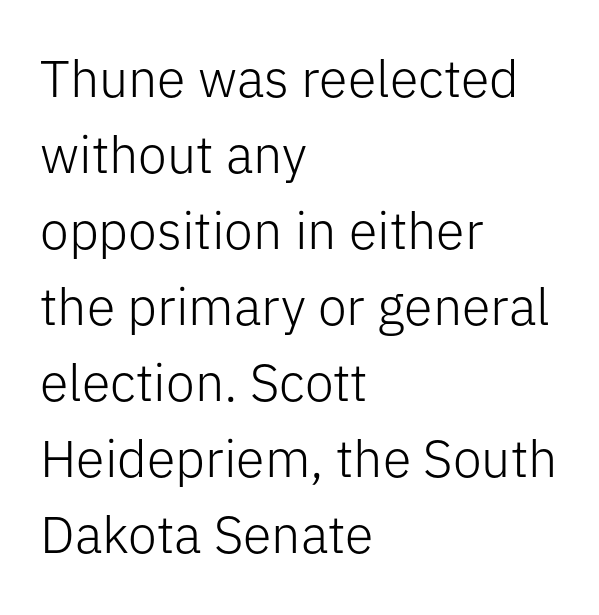
The image shows 52 px light sans-serif type, upright; set left-aligned, normal line spacing (1.46x), normal letter spacing, not underlined; low stroke contrast and a medium x-height.
